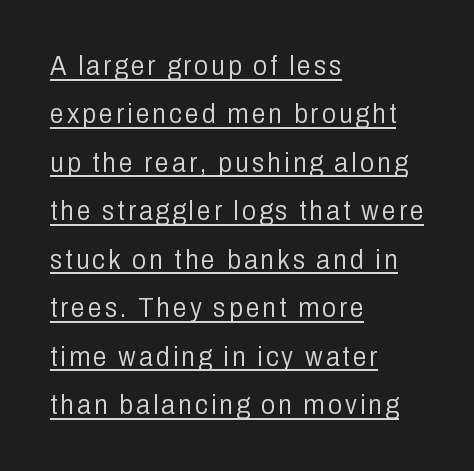
Notice how the passage keeps a crisp vertical edge on the left only. The characters are drawn with everyday or finer stroke widths. Beneath each row of characters lies a ruled line. A typesetter would mark this as roman, not italic. Note the varied advance widths — an 'i' is clearly narrower than an 'm'.
